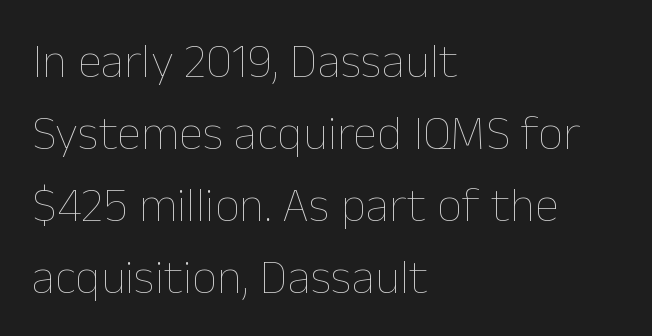
{"italic": "no", "bold": "no", "weight": "thin", "width": "normal", "stroke_contrast": "low", "x_height": "medium", "monospaced": "no", "underline": "no", "align": "left", "line_spacing": "normal", "line_spacing_ratio": 1.47, "letter_spacing": "normal", "letter_spacing_em": 0.0, "glyph_px": 49}
